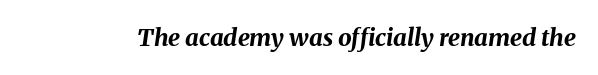
{"italic": "yes", "lean": "right", "slant_degrees": 8, "bold": "yes", "underline": "no", "letter_spacing": "normal", "letter_spacing_em": 0.0, "glyph_px": 24}
